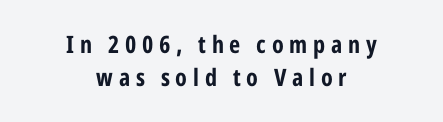
{"italic": "no", "bold": "yes", "underline": "no", "align": "center", "line_spacing": "normal", "line_spacing_ratio": 1.38, "letter_spacing": "wide", "letter_spacing_em": 0.24, "glyph_px": 24}
